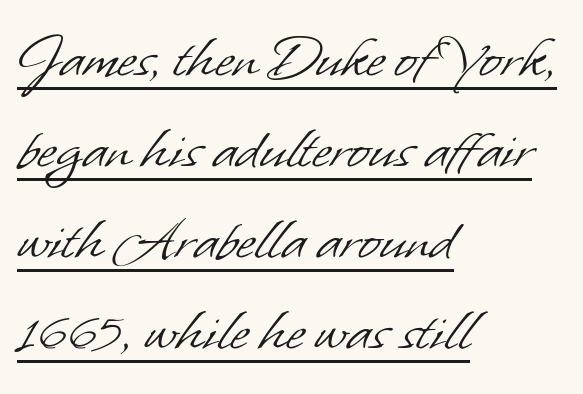
These lines sit exactly where default settings would place them. Weight: not bold — regular or lighter. Each letter keeps its own natural width here, so spacing adapts to shape. The words here are underlined.
